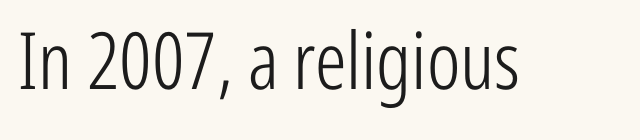
{"serif": "no", "italic": "no", "bold": "no", "weight": "light", "width": "condensed", "stroke_contrast": "low", "x_height": "medium", "monospaced": "no", "underline": "no", "letter_spacing": "normal", "letter_spacing_em": 0.0, "glyph_px": 79}
